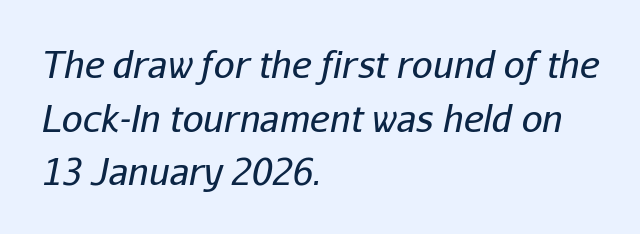
It's the slanting kind of type. Proportional: the letters do not fall into vertical columns. Is the block centered? No — it sits flush against the left margin. The line-height multiplier appears to be the usual default. Short note: letters normally spaced.
